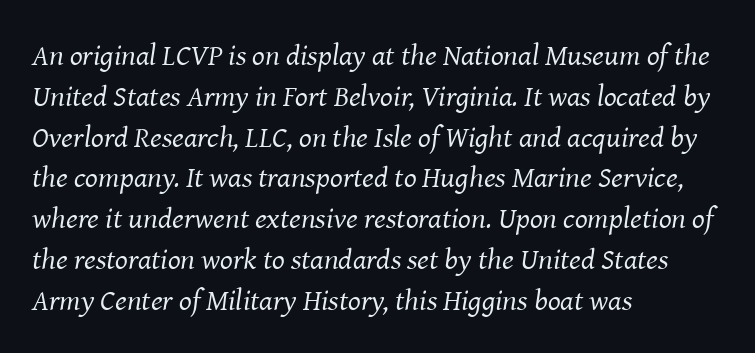
All the whitespace from short lines collects on the right. This sample uses an oblique cut, with every glyph tilted off the vertical. Spacing verdict: proportional, widths tailored to each character. Nobody touched the tracking dial on this one. Letters rest on an invisible, unmarked baseline. Nothing heavy about these letters — not bold at all.
